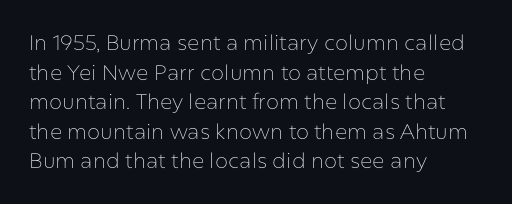
Q: Is the text bold? A: No.
Q: Is the text italic (slanted)? A: No, it is upright.
Q: Is the text underlined? A: No.
Q: How is the paragraph aligned? A: Left-aligned.
Q: Is the spacing between letters normal or unusually wide? A: Normal.
Q: Is the spacing between lines tight, normal or loose? A: Normal.
